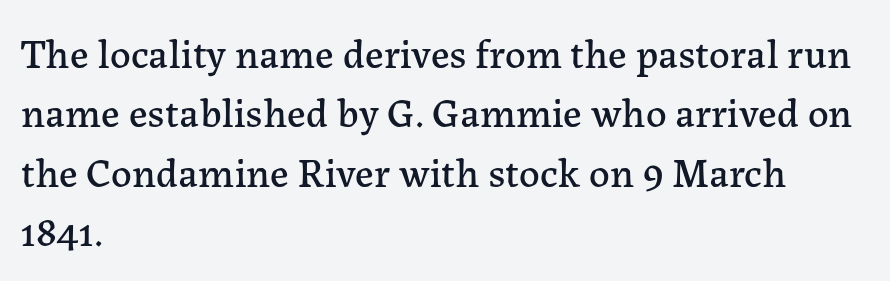
Regarding leading, the lines here are spaced in the standard way. Which margin do the lines hug? The left one — the right edge is uneven. The letters advance in unequal steps, a hallmark of proportional type. Clear beneath every line of the passage. No italicization has been applied; the sample stays upright.
